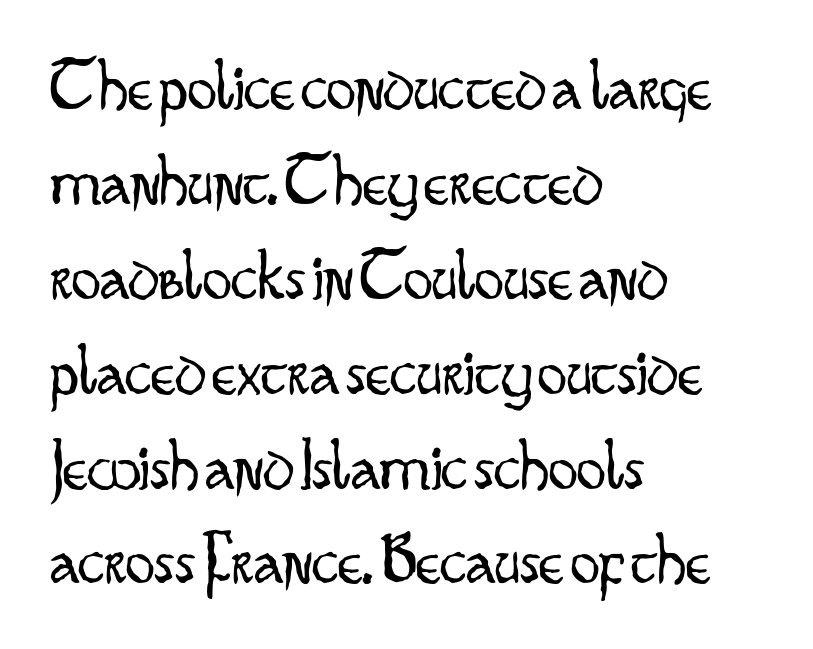
Here the designer chose a conventional face with non-uniform glyph widths. The text block is weighted toward the left margin, trailing off unevenly rightward. This rendering employs a face without finishing strokes, i.e., a sans-serif. If you drew a line through each stem, it would be perfectly vertical. Normally led — the rows are evenly, conventionally spaced. Counters stay open thanks to moderate or lighter strokes.
